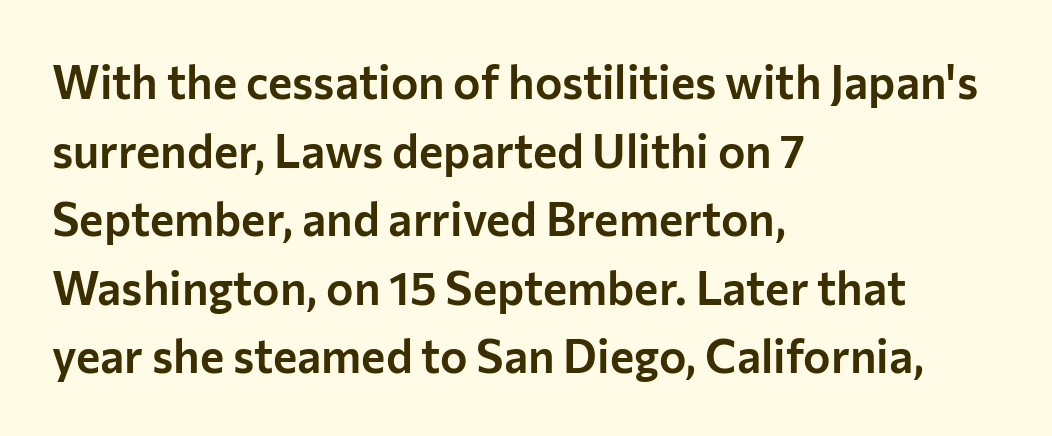
Each new line begins a customary step beneath the previous one. This is sans-serif lettering, the kind often seen on screens and signage. Each letter keeps its own natural width here, so spacing adapts to shape. The tracking reads as untouched default to a designer's eye. The zone under the glyphs is completely vacant. Italic: no, the glyphs are upright roman.
